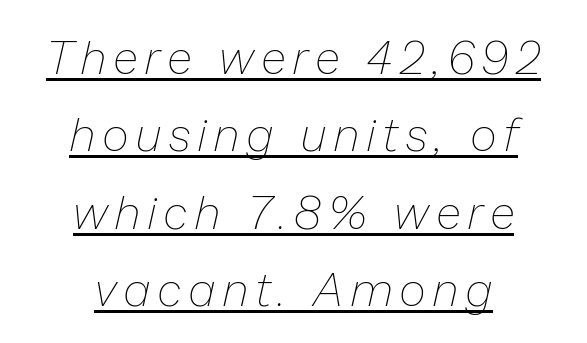
Italic? Definitely — the glyphs are oblique. A light-to-regular cut is what we see here. Centered paragraph, ragged on both sides. Compared with typical paragraphs, the rows here are spaced about the same. Looks like someone drew a line under every word here.
